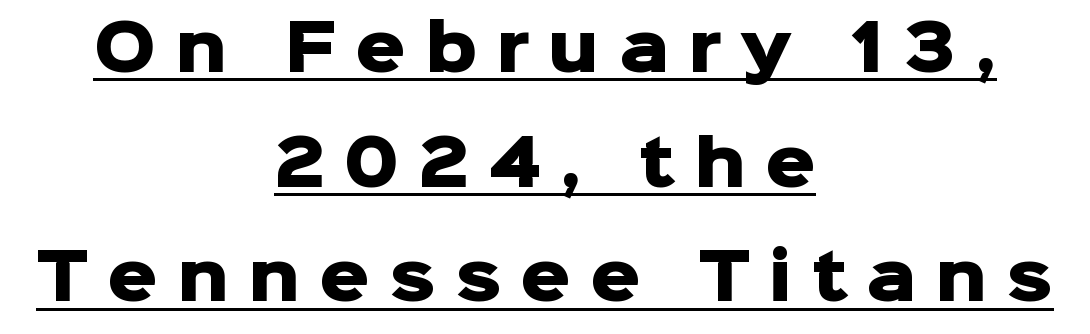
{"serif": "no", "italic": "no", "bold": "yes", "weight": "heavy", "width": "normal", "stroke_contrast": "low", "x_height": "medium", "monospaced": "no", "underline": "yes", "align": "center", "line_spacing_ratio": 1.82, "letter_spacing": "wide", "letter_spacing_em": 0.3, "glyph_px": 63}
